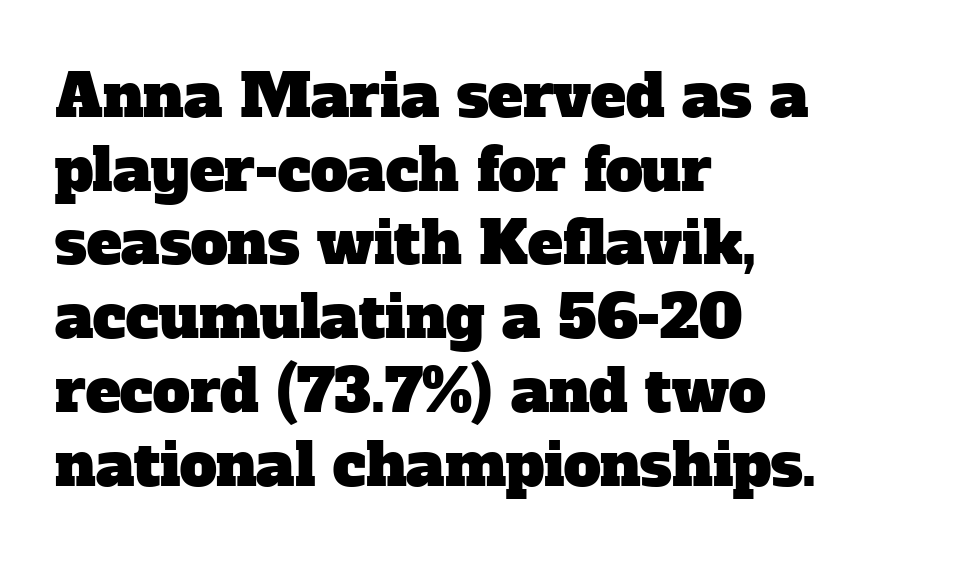
Here the glyphs are tracked normally, forming tight word shapes. The glyphs are unaccompanied by any horizontal stroke below them. Spacing verdict: proportional, widths tailored to each character. Line starts are locked; line ends wander. Regarding serifs, this sample has them. This sample keeps an unexceptional amount of space between lines.
